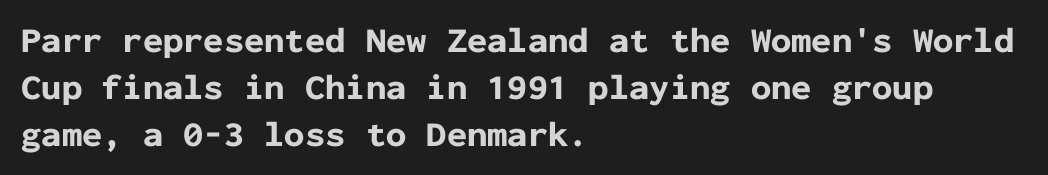
The image shows 36 px bold sans-serif type, upright, monospaced; set left-aligned, normal line spacing (1.31x), normal letter spacing, not underlined; low stroke contrast and a medium x-height.
